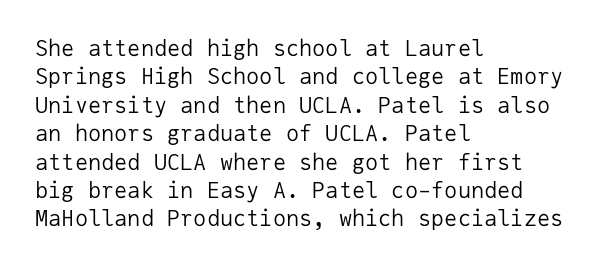
{"italic": "no", "bold": "no", "underline": "no", "align": "left", "line_spacing": "normal", "line_spacing_ratio": 1.29, "letter_spacing": "normal", "letter_spacing_em": 0.0, "glyph_px": 22}
